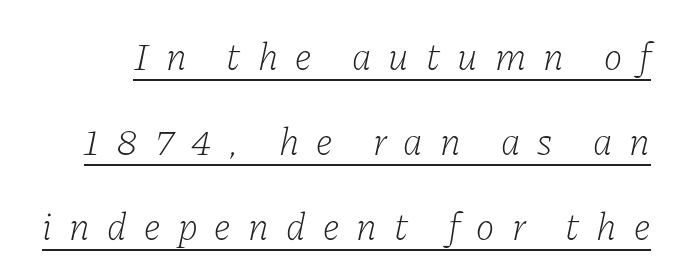
{"serif": "yes", "italic": "yes", "lean": "right", "slant_degrees": 11, "bold": "no", "weight": "light", "width": "normal", "stroke_contrast": "low", "x_height": "medium", "monospaced": "no", "underline": "yes", "line_spacing": "loose", "line_spacing_ratio": 2.18, "letter_spacing": "wide", "letter_spacing_em": 0.44, "glyph_px": 39}
